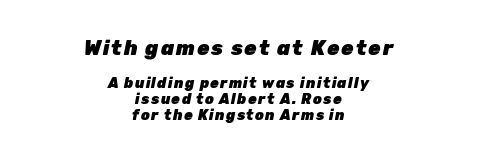
Check the space under the baseline: it is left empty. It's the slanting kind of type. Both edges are ragged and mirror each other, which tells us the setting is centered. Chunky letters — that's bold for sure. Here the first block reads like a headline and the second like body copy.
